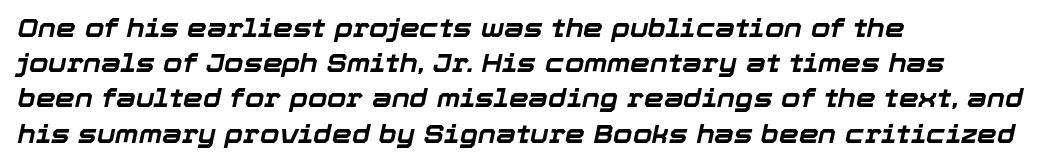
Q: Is the text bold? A: Yes.
Q: Is the text italic (slanted)? A: Yes, it leans right by about 12 degrees.
Q: Is the text underlined? A: No.
Q: How is the paragraph aligned? A: Left-aligned.
Q: Is the spacing between letters normal or unusually wide? A: Normal.
Q: Is the spacing between lines tight, normal or loose? A: Normal.
